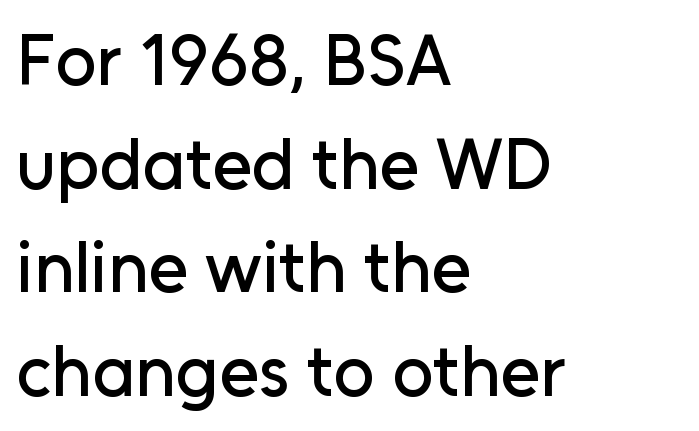
The image shows 72 px sans-serif type, upright; set left-aligned, normal line spacing (1.44x), normal letter spacing, not underlined; low stroke contrast and a medium x-height.
